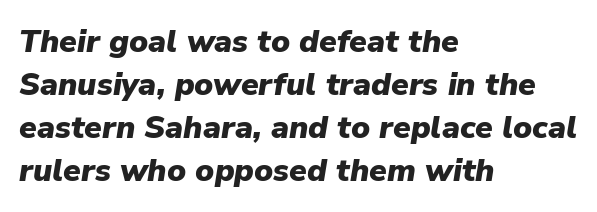
Q: Is the text bold? A: Yes.
Q: Is the text italic (slanted)? A: Yes, it leans right by about 9 degrees.
Q: Is the text underlined? A: No.
Q: How is the paragraph aligned? A: Left-aligned.
Q: Is the spacing between letters normal or unusually wide? A: Normal.
Q: Is the spacing between lines tight, normal or loose? A: Normal.
Q: Width (condensed, normal, or wide)? A: Normal.
Q: Stroke contrast? A: Low.
Q: x-height? A: Medium.
Q: Monospaced? A: No.
